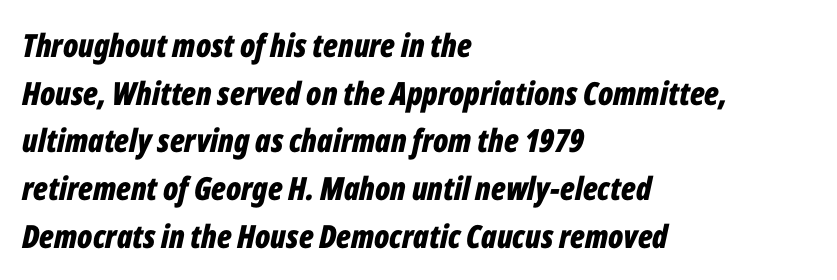
The image shows 32 px bold, condensed type, italic (leaning right); set left-aligned, normal line spacing (1.49x), normal letter spacing, not underlined; low stroke contrast and a medium x-height.
